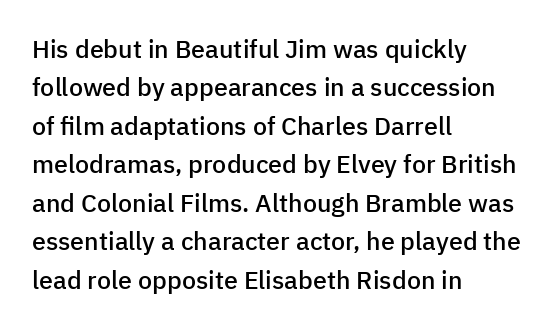
{"italic": "no", "bold": "semi", "underline": "no", "align": "left", "line_spacing": "normal", "line_spacing_ratio": 1.54, "letter_spacing": "normal", "letter_spacing_em": 0.0, "glyph_px": 25}
